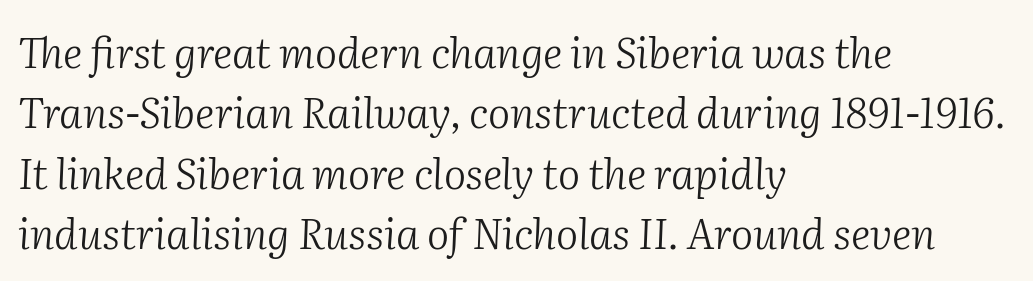
Type without underlining. Is the type heavy? It reads as light-to-regular instead. Interline gaps are of average width in this sample. In terms of posture, this sample is oblique.
